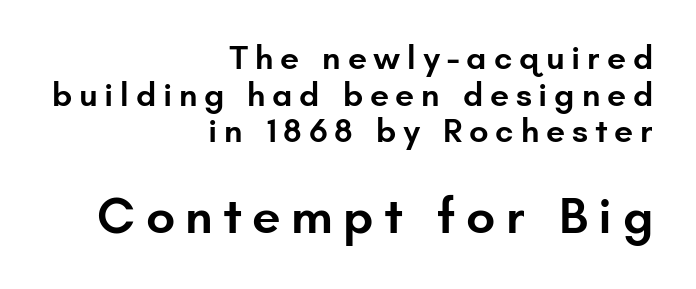
{"serif": "no", "italic": "no", "bold": "semi", "weight": "semibold", "width": "normal", "stroke_contrast": "low", "x_height": "small", "monospaced": "no", "underline": "no", "align": "right", "line_spacing": "tight", "line_spacing_ratio": 1.08, "letter_spacing": "wide", "letter_spacing_em": 0.2, "larger_block": "second", "size_ratio": 1.5, "glyph_px": 51}
